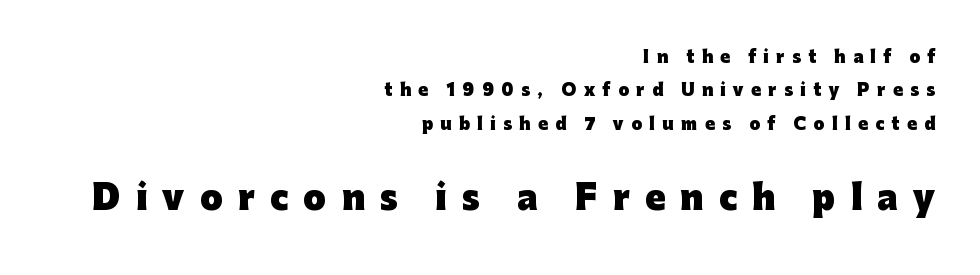
The image shows 33 px heavy sans-serif type, upright; set right-aligned, loose line spacing (2.09x), unusually wide letter spacing (+0.46 em), not underlined; the second (bottom) block is 2.06x larger; low stroke contrast and a medium x-height.
